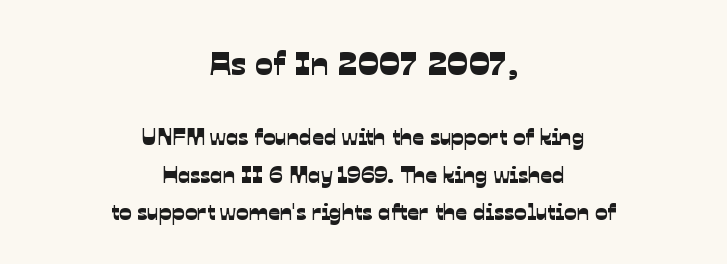
Here the first block reads like a headline and the second like body copy. Think of a printed novel: that variable character pitch is what you see here. The string is rendered with underlining switched off. The characters display no serif detailing; their extremities are plain.
